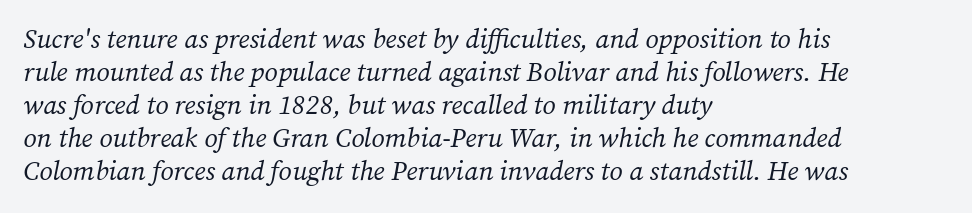
The image shows 27 px text type, italic (leaning right); set left-aligned, line spacing 1.22x, normal letter spacing, not underlined.
